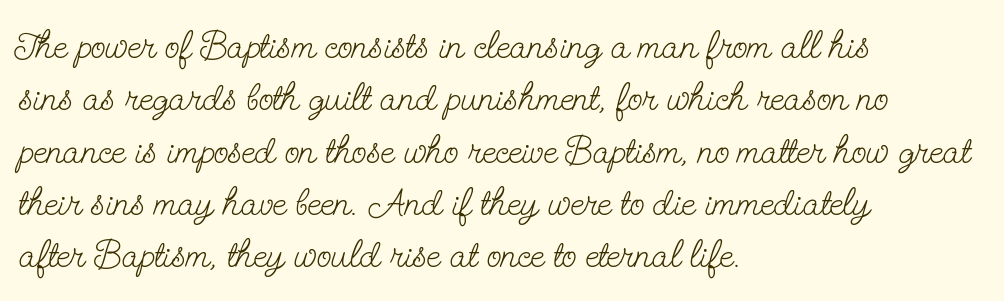
The line texture is even and compact thanks to regular tracking. The letters advance in unequal steps, a hallmark of proportional type. Underlining? Definitely not there. Vertical spacing — default. If you drew a ruler down the left edge, every line would touch it.
